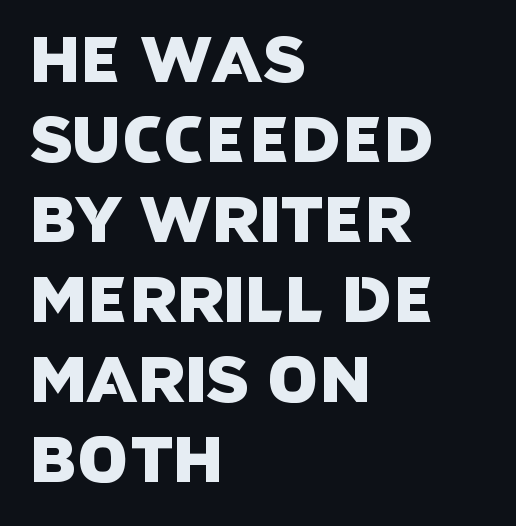
The image shows 65 px sans-serif type; set left-aligned, line spacing 1.23x, normal letter spacing, not underlined; low stroke contrast and a large x-height.
